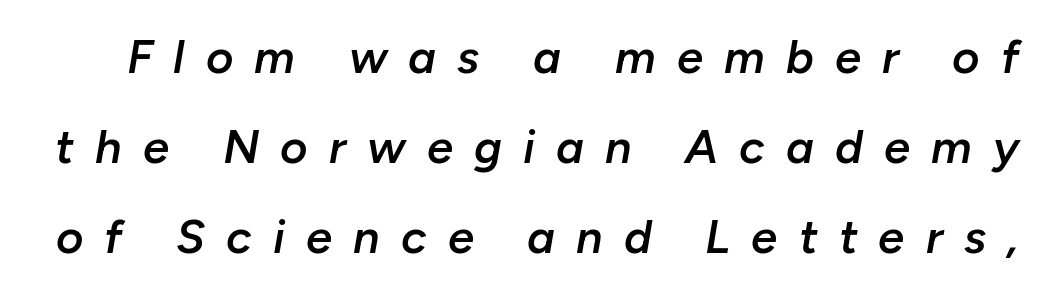
The image shows 47 px semibold type, italic (leaning right); set loose line spacing (1.92x), unusually wide letter spacing (+0.45 em), not underlined; low stroke contrast and a medium x-height.
